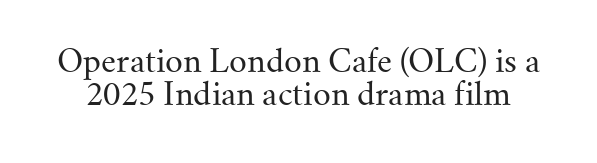
Stems and bowls with no extra thickness — not bold. The face used here is proportionally spaced, like ordinary book or web type. Vertically, the passage feels compressed, each row crowding the next. The specimen reads as upright at a glance.
